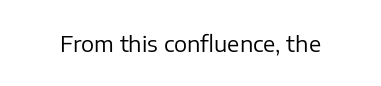
The space directly below the letters is spotless. Quick note: not italic, upright. The line texture is even and compact thanks to regular tracking. These glyphs show unthickened strokes, regular width or finer.
